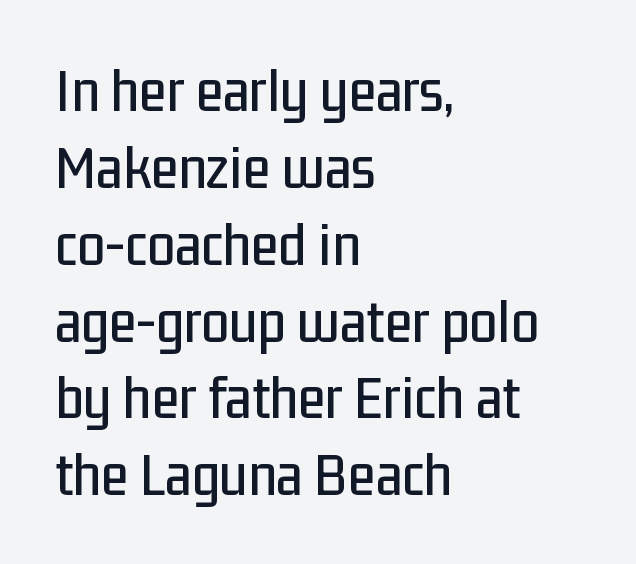
Is the letter spacing exaggerated? No — it looks like the ordinary default. Tall strokes in this sample are plumb rather than angled. Is this a fixed-width face? No — the glyphs have proportional, varying widths. This rendering features lettering with no underline. The type family on display is of the sans-serif kind.
